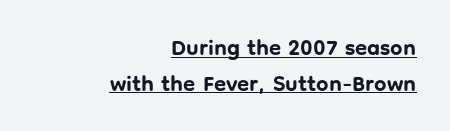
The rag falls on the left side of this text block. The rendered words wear a rule along their underside. Leading: standard. The lettering holds an erect, upright posture throughout.
